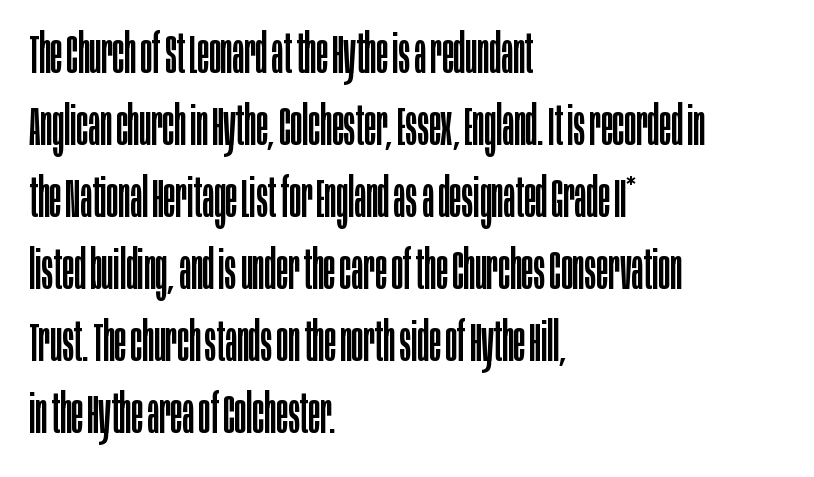
The image shows 55 px regular-weight, condensed sans-serif type, upright; set left-aligned, normal line spacing (1.31x), normal letter spacing, not underlined; low stroke contrast and a large x-height.
